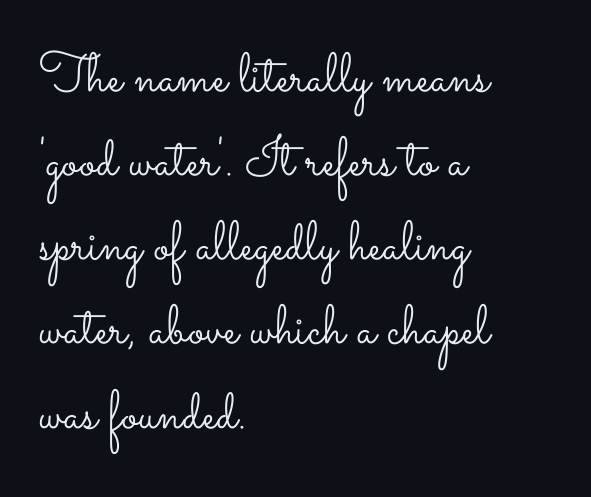
The image shows 55 px light, wide type; set left-aligned, normal line spacing (1.53x), normal letter spacing, not underlined; low stroke contrast and a small x-height.
